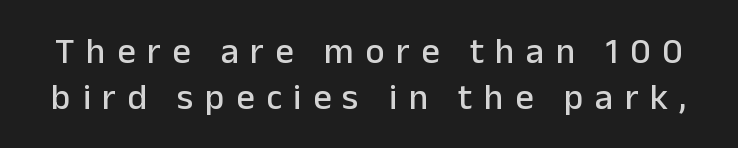
{"serif": "no", "italic": "no", "width": "normal", "stroke_contrast": "low", "x_height": "medium", "monospaced": "no", "underline": "no", "line_spacing": "normal", "line_spacing_ratio": 1.28, "letter_spacing": "wide", "letter_spacing_em": 0.32, "glyph_px": 36}
